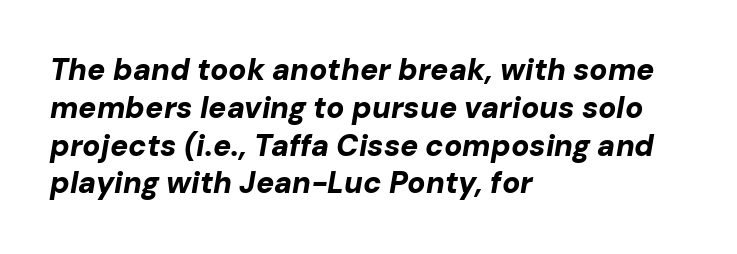
The font is running at its bold setting. It's the slanting kind of type. Type without underlining. The passage shown is typed in a proportional face where columns would drift.
